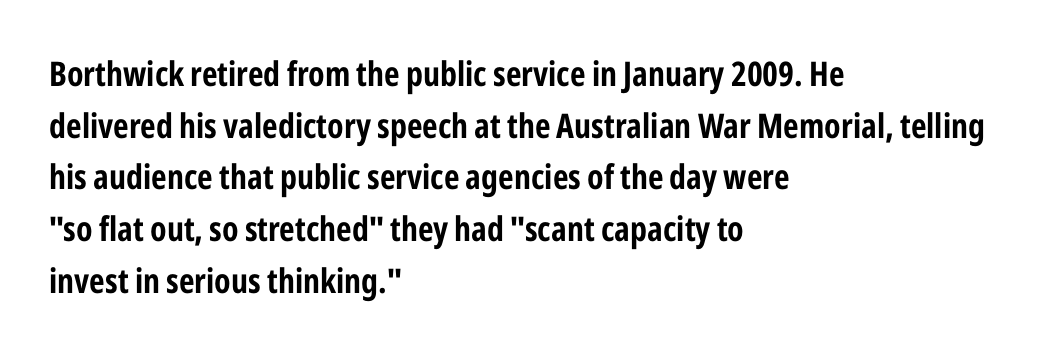
{"serif": "no", "italic": "no", "bold": "yes", "weight": "bold", "width": "condensed", "stroke_contrast": "low", "x_height": "medium", "monospaced": "no", "underline": "no", "align": "left", "line_spacing": "normal", "line_spacing_ratio": 1.52, "letter_spacing": "normal", "letter_spacing_em": 0.0, "glyph_px": 34}
